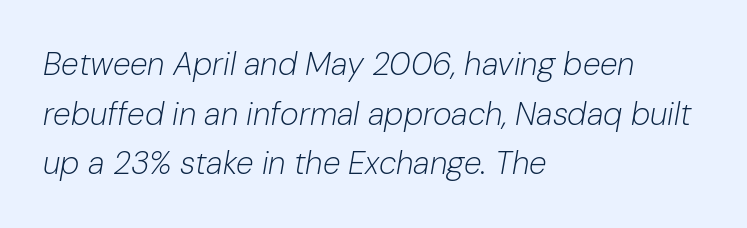
Baseline-to-baseline distance is the conventional proportion of letter height. Decoration check: the copy has no underline. The face used here has a pronounced slope to its letters. Is the stroke heavy? The answer is a plain regular-or-lighter. Here the designer chose a conventional face with non-uniform glyph widths. This sample is left-justified, so line endings fall wherever the words run out.
